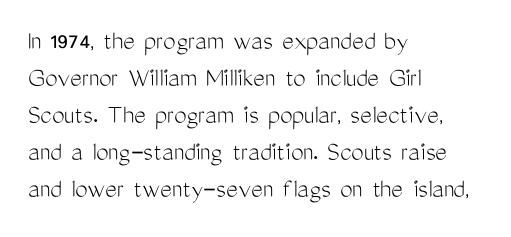
{"serif": "no", "italic": "no", "bold": "no", "weight": "light", "width": "condensed", "stroke_contrast": "medium", "x_height": "medium", "monospaced": "no", "underline": "no", "align": "left", "line_spacing": "normal", "line_spacing_ratio": 1.32, "letter_spacing": "normal", "letter_spacing_em": 0.0, "glyph_px": 28}
